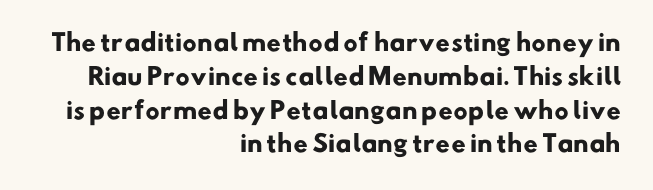
The image shows 23 px bold type; set right-aligned, normal line spacing (1.47x), normal letter spacing, not underlined.
